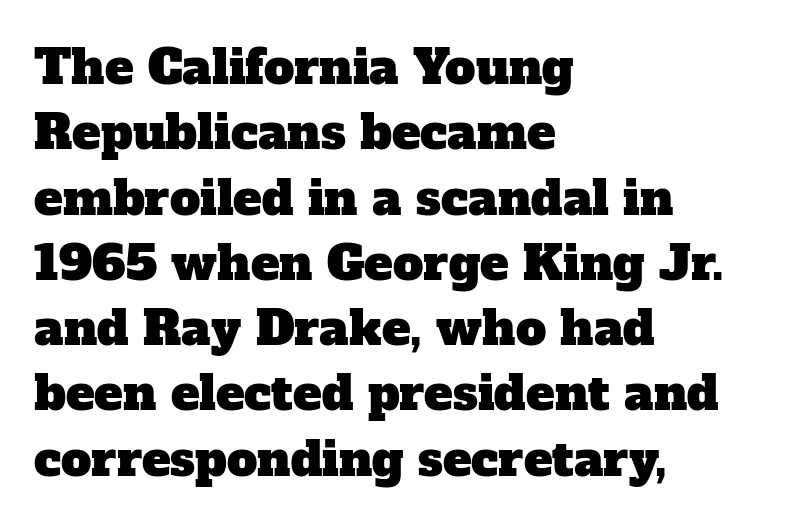
{"serif": "yes", "width": "normal", "stroke_contrast": "low", "x_height": "medium", "monospaced": "no", "underline": "no", "align": "left", "line_spacing": "normal", "line_spacing_ratio": 1.36, "letter_spacing": "normal", "letter_spacing_em": 0.0, "glyph_px": 48}
